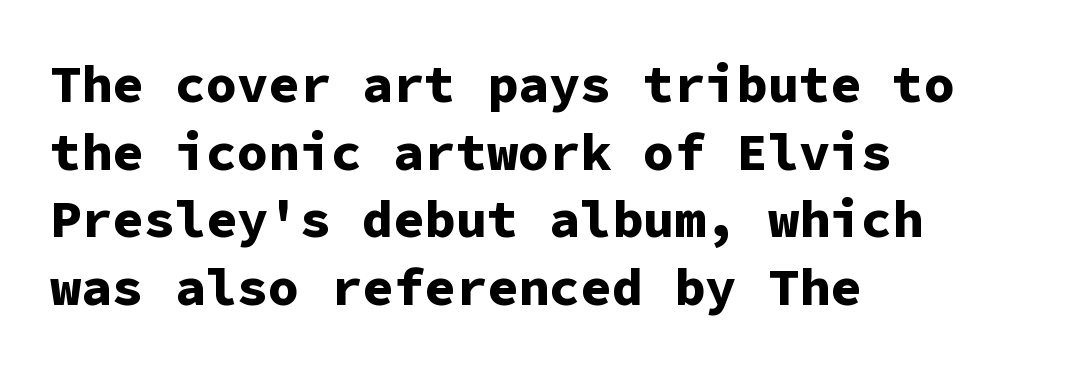
Q: Is the text bold? A: Yes.
Q: Is the text italic (slanted)? A: No, it is upright.
Q: Is the typeface a serif or a sans-serif typeface? A: Sans-serif.
Q: Is the text underlined? A: No.
Q: How is the paragraph aligned? A: Left-aligned.
Q: Is the spacing between letters normal or unusually wide? A: Normal.
Q: Is the spacing between lines tight, normal or loose? A: Normal.
Q: Width (condensed, normal, or wide)? A: Normal.
Q: Stroke contrast? A: Low.
Q: x-height? A: Medium.
Q: Monospaced? A: Yes.
